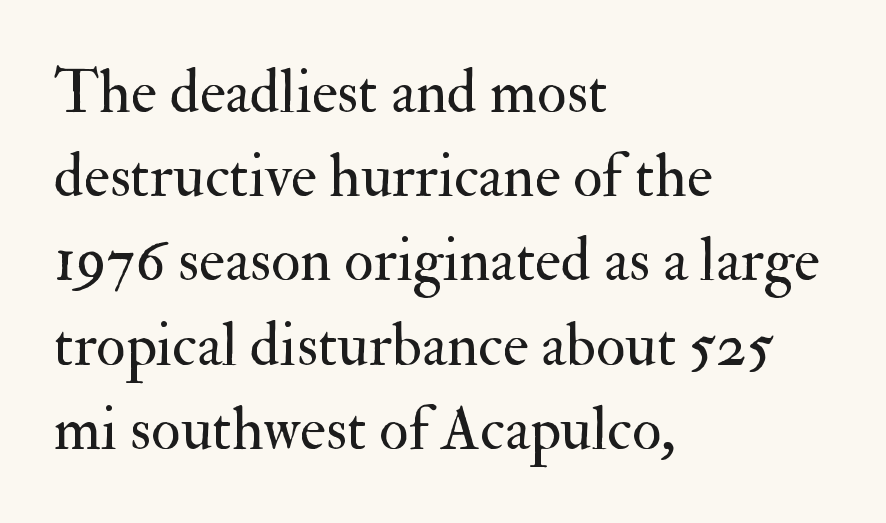
Q: Is the text bold? A: No.
Q: Is the text italic (slanted)? A: No, it is upright.
Q: Is the typeface a serif or a sans-serif typeface? A: Serif.
Q: Is the text underlined? A: No.
Q: How is the paragraph aligned? A: Left-aligned.
Q: Is the spacing between letters normal or unusually wide? A: Normal.
Q: Is the spacing between lines tight, normal or loose? A: Normal.
Q: Width (condensed, normal, or wide)? A: Normal.
Q: Stroke contrast? A: Medium.
Q: x-height? A: Small.
Q: Monospaced? A: No.
